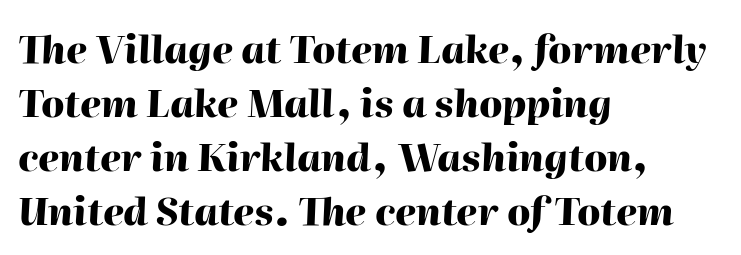
{"italic": "yes", "lean": "right", "slant_degrees": 2, "bold": "yes", "weight": "heavy", "width": "normal", "stroke_contrast": "high", "x_height": "medium", "monospaced": "no", "underline": "no", "align": "left", "line_spacing": "normal", "line_spacing_ratio": 1.42, "letter_spacing": "normal", "letter_spacing_em": 0.0, "glyph_px": 38}
